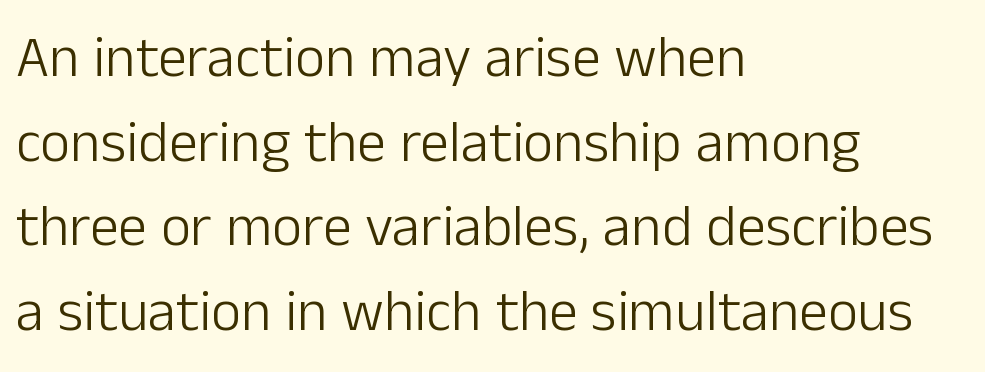
These lines stack with their left ends in a neat column. The line texture is even and compact thanks to regular tracking. You can tell from the bare stems that sans-serif type was used. The vertical gap from one line to the next is medium.
